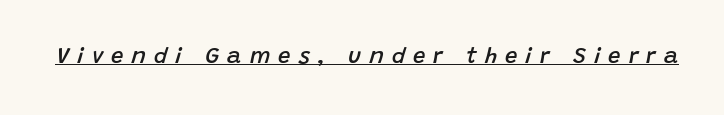
Has an underline been added? It has. Here the glyphs are tracked loosely, breaking word shapes into spaced letters. It's the slanting kind of type. Bold? Not quite — semibold, heavier than regular but stopping short.
